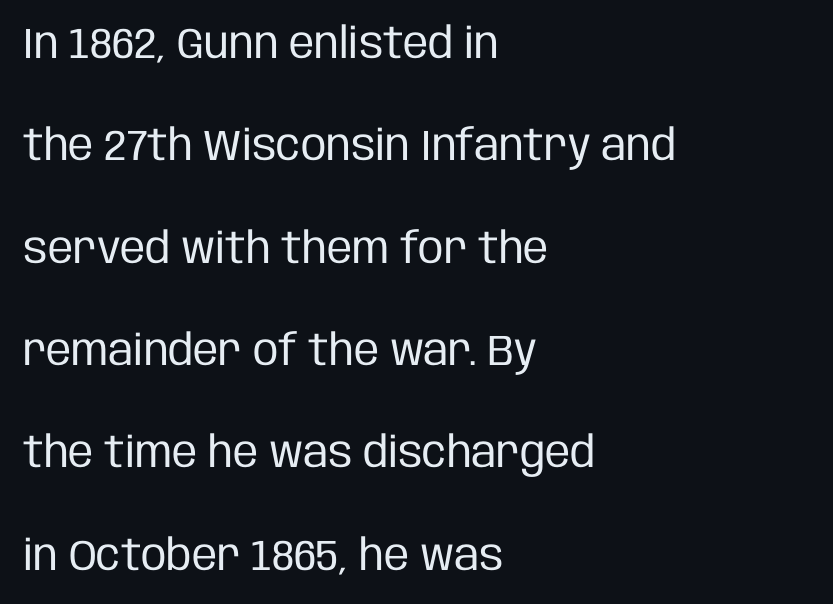
Q: Is the text bold? A: No.
Q: Is the text italic (slanted)? A: No, it is upright.
Q: Is the typeface a serif or a sans-serif typeface? A: Sans-serif.
Q: Is the text underlined? A: No.
Q: How is the paragraph aligned? A: Left-aligned.
Q: Is the spacing between letters normal or unusually wide? A: Normal.
Q: Is the spacing between lines tight, normal or loose? A: Loose.
Q: Width (condensed, normal, or wide)? A: Condensed.
Q: Stroke contrast? A: Low.
Q: x-height? A: Large.
Q: Monospaced? A: No.
